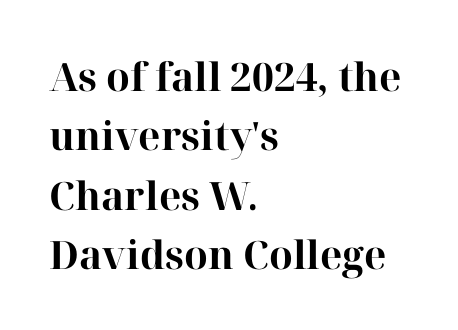
Look at the bottom of the vertical strokes: they flare into serifs here. Style check: upright. Note the varied advance widths — an 'i' is clearly narrower than an 'm'. Honestly, there is no underline to notice here at all. I'd describe the lettering as bold — thick and assertive.
